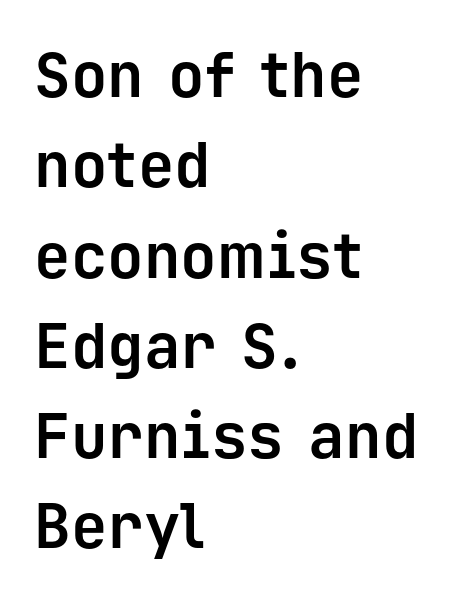
The image shows 61 px bold sans-serif type, upright, monospaced; set left-aligned, normal line spacing (1.48x), normal letter spacing, not underlined; low stroke contrast and a medium x-height.
